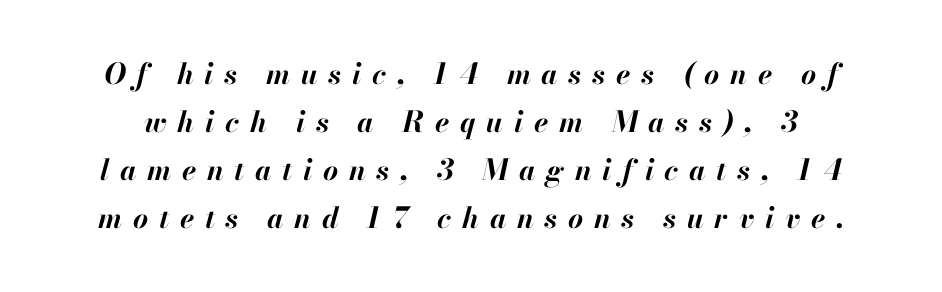
Q: Is the text bold? A: Yes.
Q: Is the text italic (slanted)? A: Yes, it leans right by about 13 degrees.
Q: Is the text underlined? A: No.
Q: Is the spacing between letters normal or unusually wide? A: Unusually wide.
Q: Is the spacing between lines tight, normal or loose? A: Normal.
Q: Width (condensed, normal, or wide)? A: Normal.
Q: Stroke contrast? A: High.
Q: x-height? A: Small.
Q: Monospaced? A: No.
